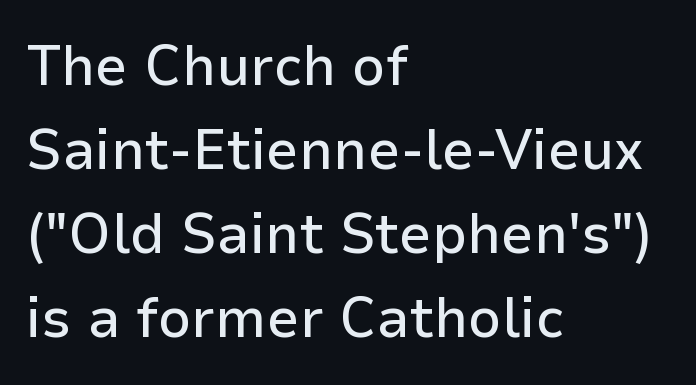
The image shows 58 px sans-serif type, upright; set left-aligned, normal line spacing (1.45x), normal letter spacing, not underlined; low stroke contrast and a medium x-height.
